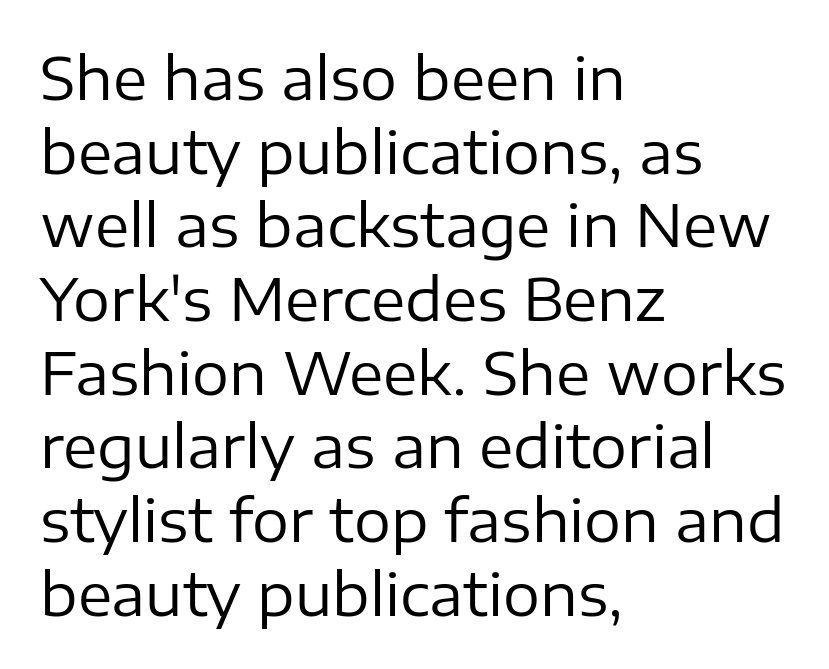
The image shows 58 px regular-weight sans-serif type, upright; set left-aligned, normal line spacing (1.27x), normal letter spacing, not underlined; low stroke contrast and a medium x-height.
